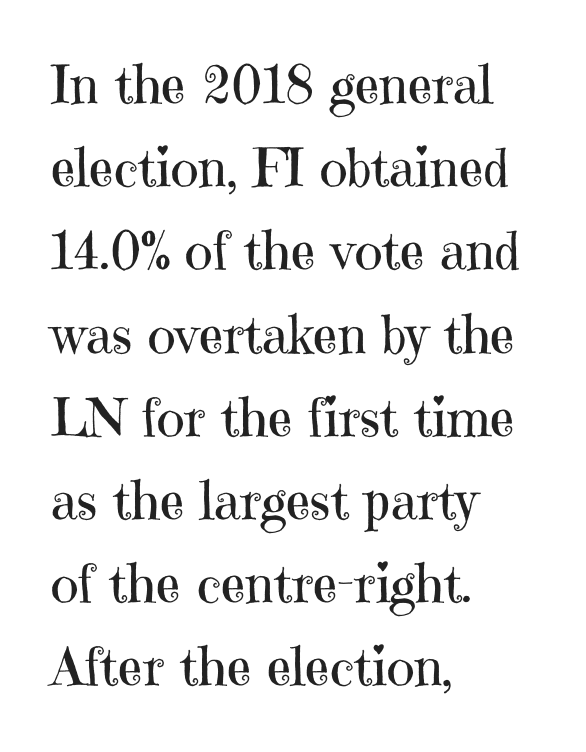
The image shows 53 px regular-weight serif type, upright; set left-aligned, normal line spacing (1.57x), normal letter spacing, not underlined; high stroke contrast and a medium x-height.
